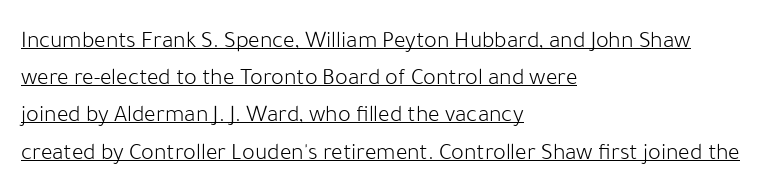
The image shows 24 px text type, upright; set left-aligned, normal line spacing (1.55x), normal letter spacing, underlined.
